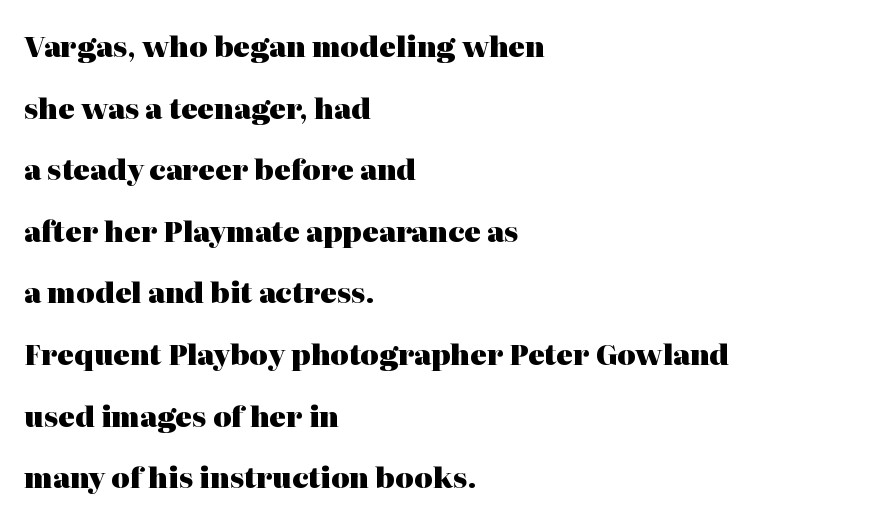
Q: Is the text bold? A: Yes.
Q: Is the text italic (slanted)? A: No, it is upright.
Q: Is the typeface a serif or a sans-serif typeface? A: Serif.
Q: Is the text underlined? A: No.
Q: How is the paragraph aligned? A: Left-aligned.
Q: Is the spacing between letters normal or unusually wide? A: Normal.
Q: Is the spacing between lines tight, normal or loose? A: Loose.
Q: Width (condensed, normal, or wide)? A: Normal.
Q: Stroke contrast? A: High.
Q: x-height? A: Medium.
Q: Monospaced? A: No.
